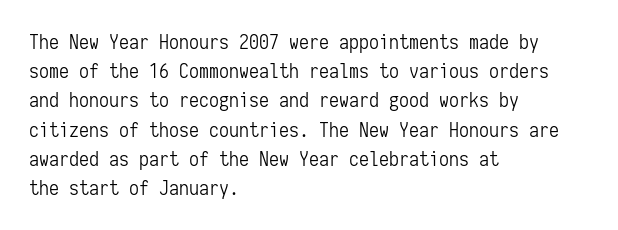
The image shows 20 px text type, upright; set left-aligned, normal line spacing (1.46x), normal letter spacing, not underlined.
